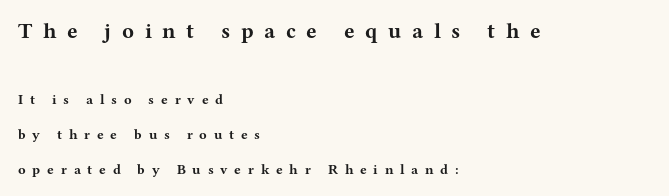
Q: Is the text bold? A: Yes.
Q: Is the text italic (slanted)? A: No, it is upright.
Q: Is the text underlined? A: No.
Q: How is the paragraph aligned? A: Left-aligned.
Q: Is the spacing between letters normal or unusually wide? A: Unusually wide.
Q: Is the spacing between lines tight, normal or loose? A: Loose.
Q: Which block of text is set in a larger size, the first (top) or the second (bottom)? A: The first (top) one.
